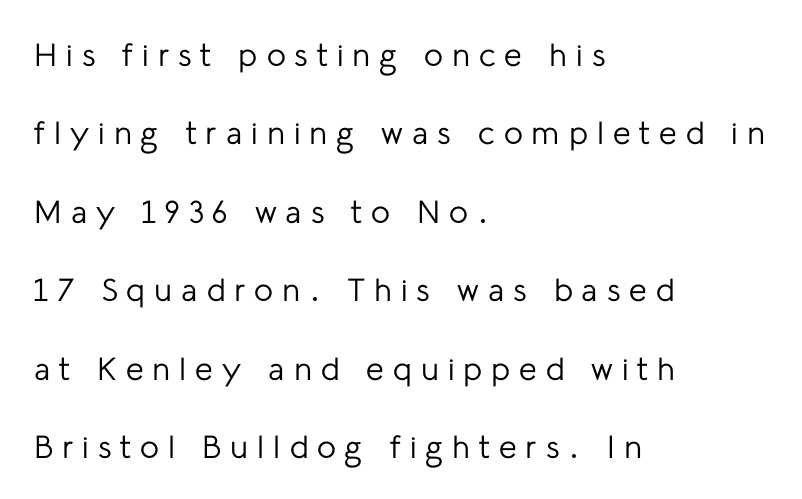
The image shows 32 px regular-weight sans-serif type, upright; set left-aligned, loose line spacing (2.45x), unusually wide letter spacing (+0.28 em), not underlined; low stroke contrast and a medium x-height.
